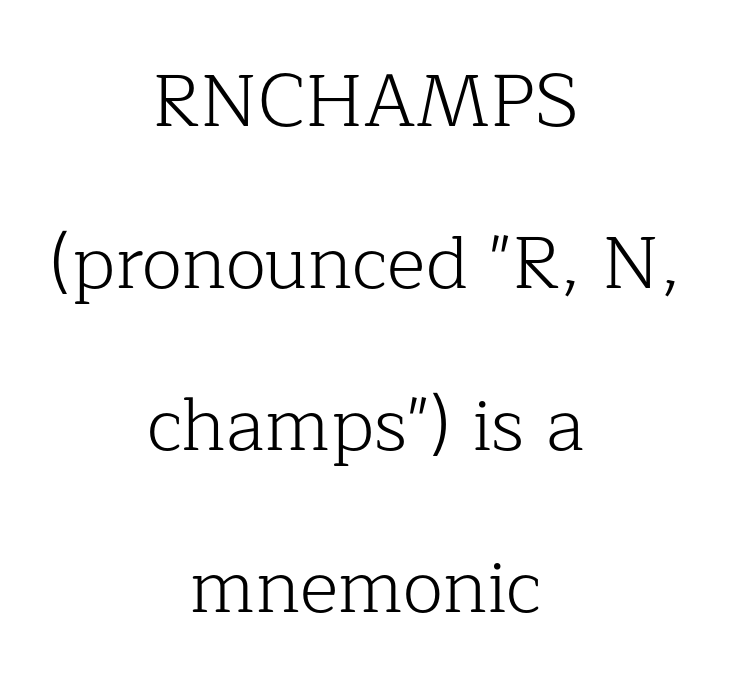
The image shows 74 px light serif type, upright; set centered, loose line spacing (2.19x), normal letter spacing, not underlined; low stroke contrast and a medium x-height.
